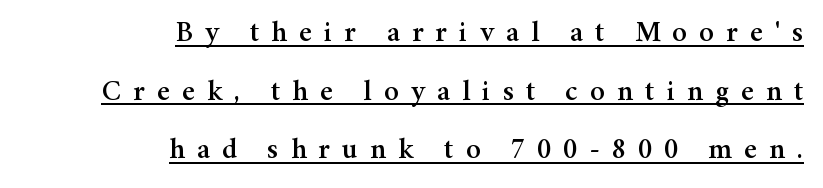
Q: Is the text italic (slanted)? A: No, it is upright.
Q: Is the typeface a serif or a sans-serif typeface? A: Serif.
Q: Is the text underlined? A: Yes.
Q: How is the paragraph aligned? A: Right-aligned.
Q: Is the spacing between letters normal or unusually wide? A: Unusually wide.
Q: Is the spacing between lines tight, normal or loose? A: Loose.
Q: Width (condensed, normal, or wide)? A: Normal.
Q: Stroke contrast? A: Medium.
Q: x-height? A: Medium.
Q: Monospaced? A: No.
